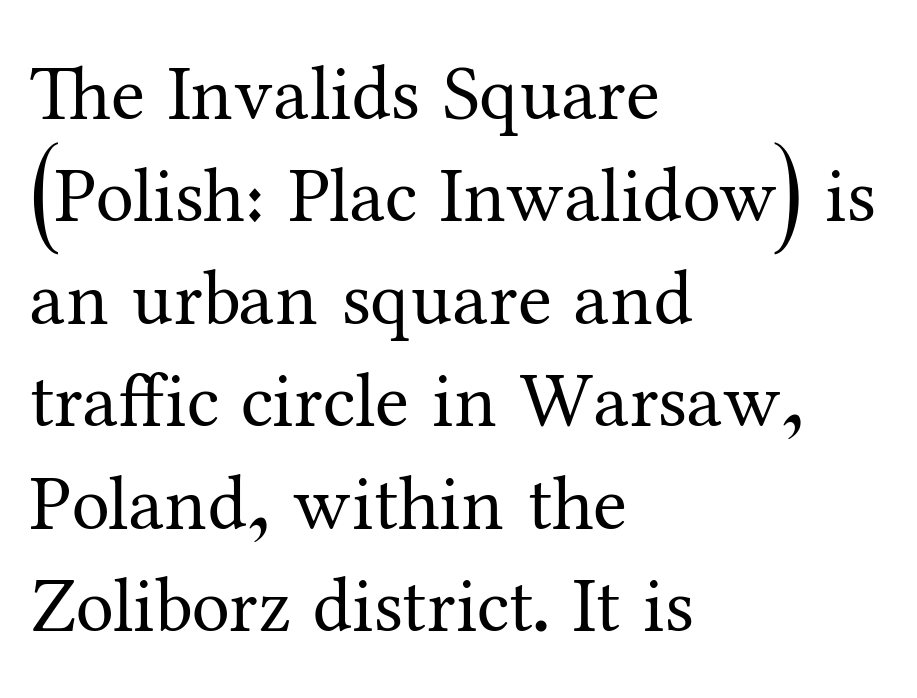
The image shows 77 px regular-weight serif type, upright; set left-aligned, normal line spacing (1.33x), normal letter spacing, not underlined; medium stroke contrast and a medium x-height.
